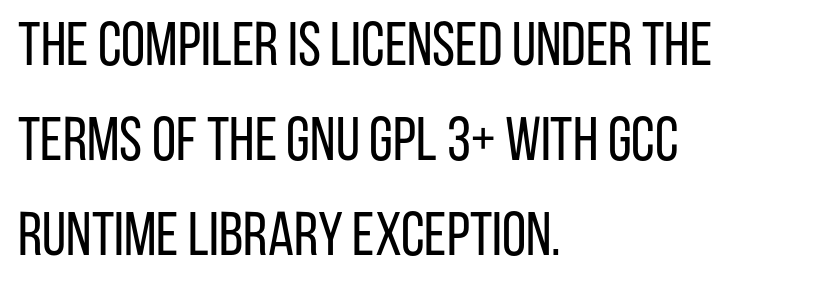
The image shows 62 px regular-weight, condensed sans-serif type, upright; set left-aligned, normal line spacing (1.53x), normal letter spacing, not underlined; low stroke contrast and a large x-height.
